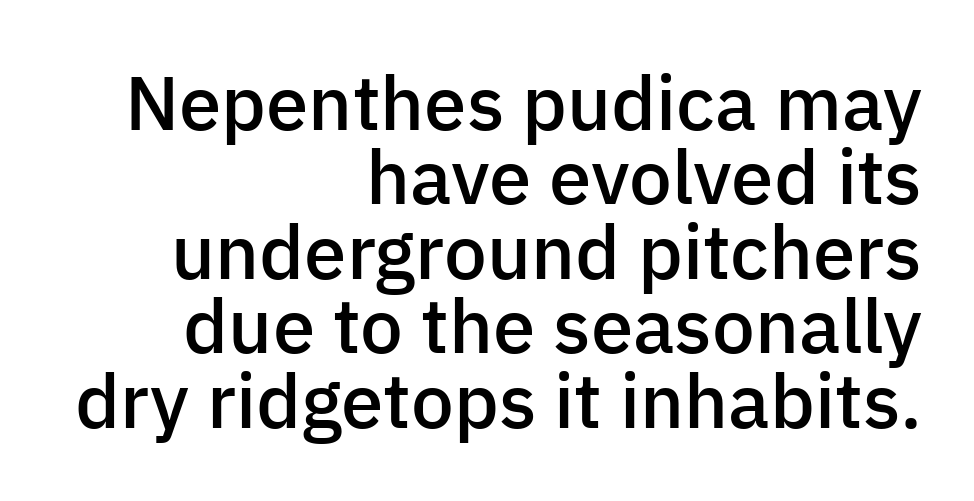
Q: Is the text bold? A: Semi-bold.
Q: Is the text italic (slanted)? A: No, it is upright.
Q: Is the typeface a serif or a sans-serif typeface? A: Sans-serif.
Q: Is the text underlined? A: No.
Q: How is the paragraph aligned? A: Right-aligned.
Q: Is the spacing between letters normal or unusually wide? A: Normal.
Q: Is the spacing between lines tight, normal or loose? A: Tight.
Q: Width (condensed, normal, or wide)? A: Normal.
Q: Stroke contrast? A: Low.
Q: x-height? A: Medium.
Q: Monospaced? A: No.
